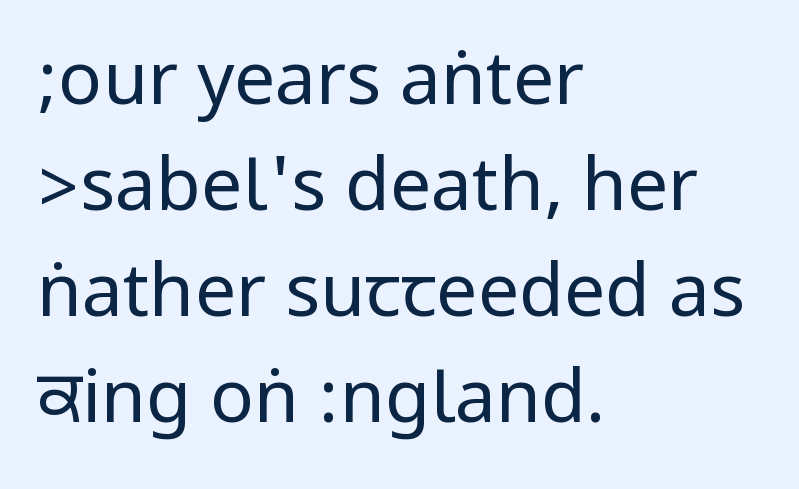
{"serif": "no", "italic": "no", "bold": "no", "weight": "regular", "width": "condensed", "stroke_contrast": "low", "underline": "no", "align": "left", "line_spacing": "normal", "line_spacing_ratio": 1.45, "letter_spacing": "normal", "letter_spacing_em": 0.0, "glyph_px": 73}
